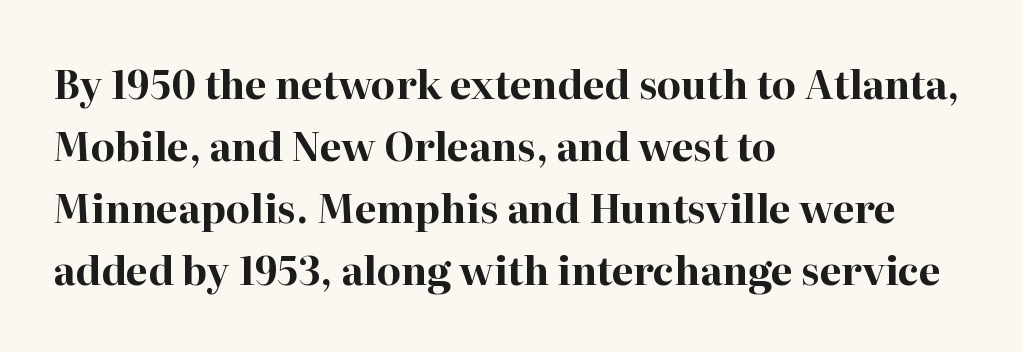
{"serif": "yes", "italic": "no", "bold": "yes", "weight": "bold", "width": "normal", "stroke_contrast": "high", "x_height": "medium", "monospaced": "no", "underline": "no", "align": "left", "line_spacing": "normal", "line_spacing_ratio": 1.59, "letter_spacing": "normal", "letter_spacing_em": 0.0, "glyph_px": 39}
